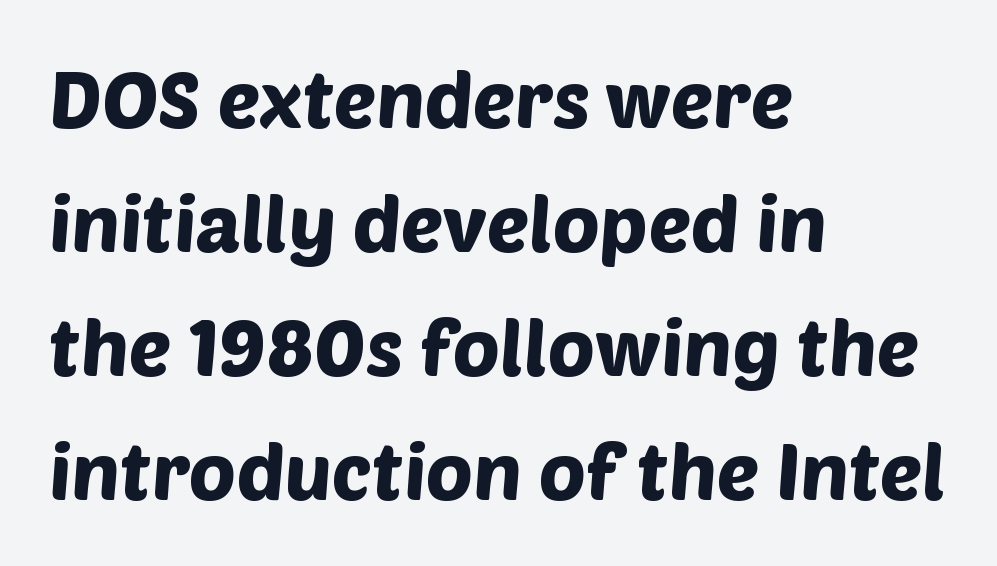
The letters advance in unequal steps, a hallmark of proportional type. This sample keeps an unexceptional amount of space between lines. The passage is arranged the way most books set body copy — flush left. Nothing unusual about the tracking: characters are spaced as the font intends. Has an underline been added? It has not. Each letter's strokes conclude bluntly, with no projecting serifs.
